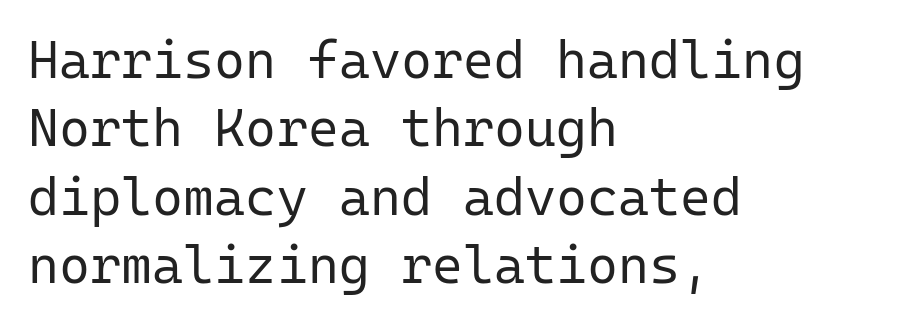
What kind of face is this? One without serifs — a sans. Is the stroke heavy? The answer is a plain regular-or-lighter. Descender tails drop into unmarked territory. Is there much room between lines? A standard amount, neither cramped nor airy.
